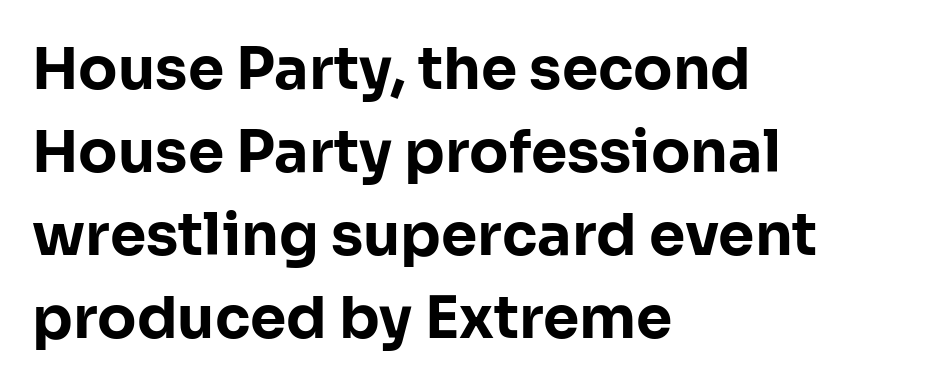
Q: Is the text bold? A: Yes.
Q: Is the text italic (slanted)? A: No, it is upright.
Q: Is the typeface a serif or a sans-serif typeface? A: Sans-serif.
Q: Is the text underlined? A: No.
Q: How is the paragraph aligned? A: Left-aligned.
Q: Is the spacing between letters normal or unusually wide? A: Normal.
Q: Is the spacing between lines tight, normal or loose? A: Normal.
Q: Width (condensed, normal, or wide)? A: Normal.
Q: Stroke contrast? A: Low.
Q: x-height? A: Medium.
Q: Monospaced? A: No.
